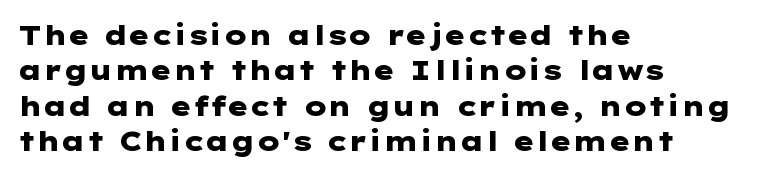
A clean baseline with only descenders dipping below it. These lines stack with their left ends in a neat column. Regular leading. Pretty heavy lettering here — definitely bold. Does extra space separate the letters? No, they use regular spacing.
